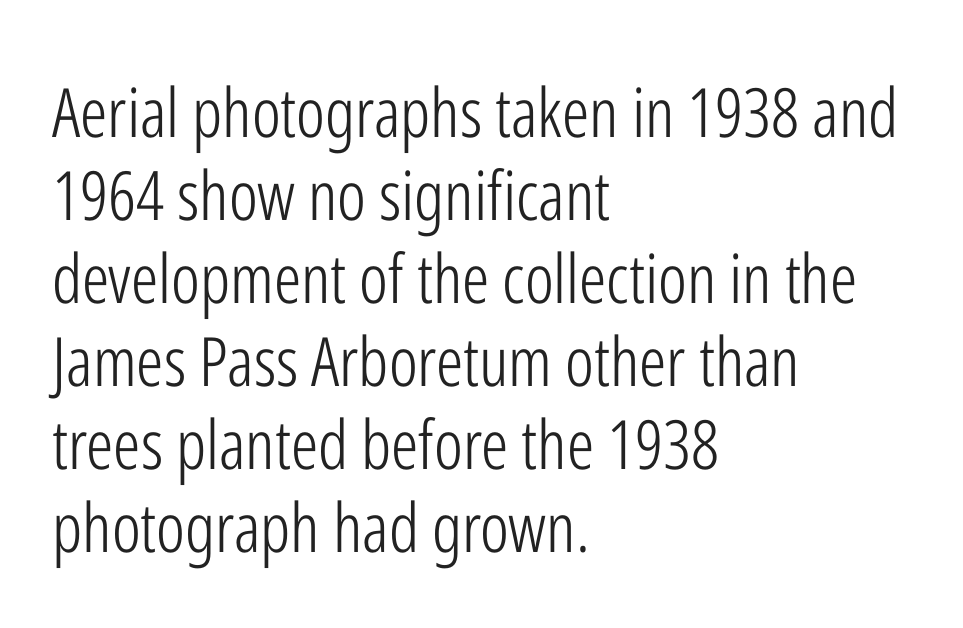
{"serif": "no", "italic": "no", "bold": "no", "weight": "light", "width": "condensed", "stroke_contrast": "low", "x_height": "medium", "monospaced": "no", "underline": "no", "align": "left", "line_spacing_ratio": 1.22, "letter_spacing": "normal", "letter_spacing_em": 0.0, "glyph_px": 68}
